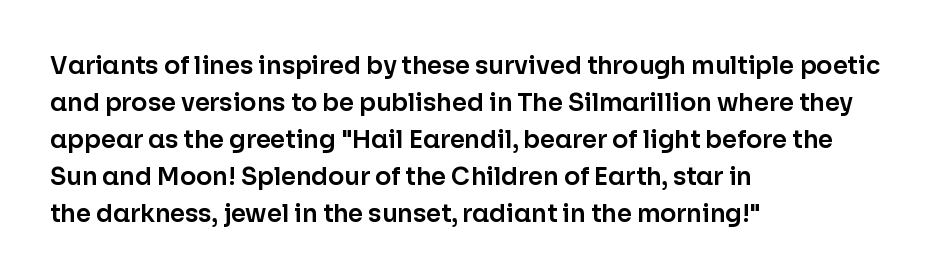
The image shows 24 px text type, upright; set left-aligned, normal line spacing (1.54x), normal letter spacing, not underlined.
